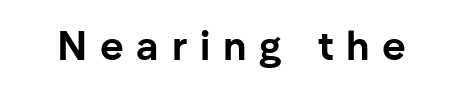
{"serif": "no", "italic": "no", "bold": "yes", "weight": "bold", "width": "normal", "stroke_contrast": "low", "x_height": "medium", "monospaced": "no", "underline": "no", "letter_spacing": "wide", "letter_spacing_em": 0.31, "glyph_px": 41}
